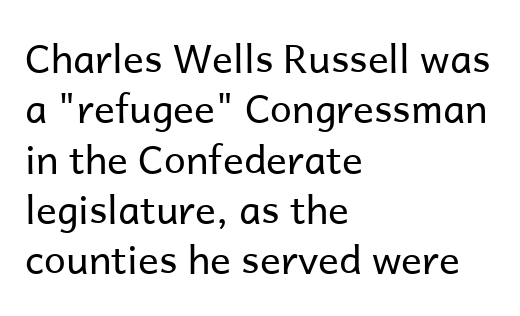
Q: Is the text bold? A: No.
Q: Is the text italic (slanted)? A: No, it is upright.
Q: Is the typeface a serif or a sans-serif typeface? A: Sans-serif.
Q: Is the text underlined? A: No.
Q: How is the paragraph aligned? A: Left-aligned.
Q: Is the spacing between letters normal or unusually wide? A: Normal.
Q: Is the spacing between lines tight, normal or loose? A: Normal.
Q: Width (condensed, normal, or wide)? A: Normal.
Q: Stroke contrast? A: Low.
Q: x-height? A: Medium.
Q: Monospaced? A: No.
